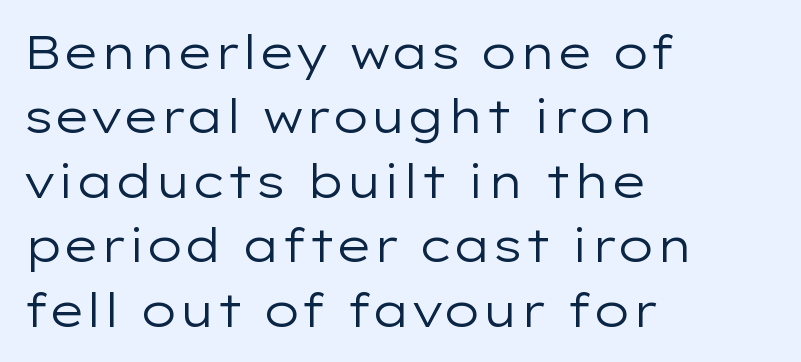
Nope, no serifs anywhere on these letters. The face used here is proportionally spaced, like ordinary book or web type. Is this a heavy cut? Hardly; it is regular or lighter. Notice how descenders clear the ascenders below comfortably — that's standard leading. This rendering leaves character spacing at its baseline value.
